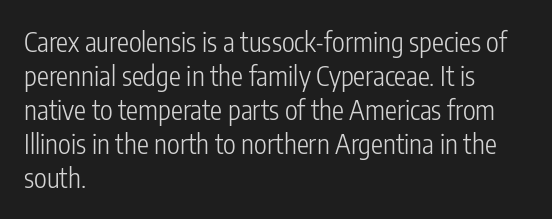
Q: Is the text bold? A: No.
Q: Is the text italic (slanted)? A: No, it is upright.
Q: Is the text underlined? A: No.
Q: How is the paragraph aligned? A: Left-aligned.
Q: Is the spacing between letters normal or unusually wide? A: Normal.
Q: Is the spacing between lines tight, normal or loose? A: Normal.
